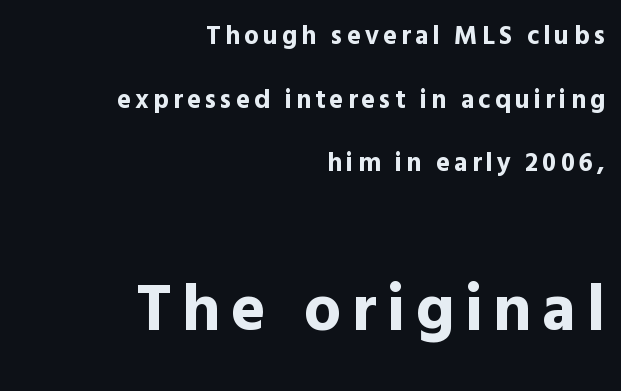
{"serif": "no", "italic": "no", "bold": "yes", "weight": "bold", "width": "normal", "x_height": "medium", "monospaced": "no", "underline": "no", "align": "right", "line_spacing": "loose", "line_spacing_ratio": 2.45, "larger_block": "second", "size_ratio": 2.54, "glyph_px": 66}
